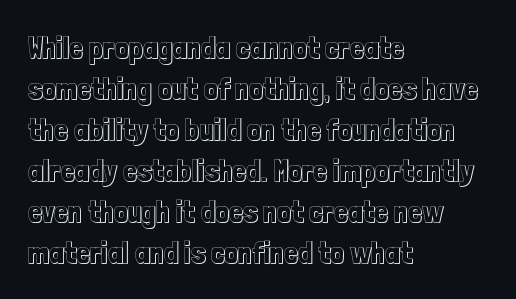
{"italic": "no", "width": "condensed", "x_height": "medium", "monospaced": "no", "underline": "no", "align": "left", "line_spacing": "normal", "line_spacing_ratio": 1.32, "letter_spacing": "normal", "letter_spacing_em": 0.0, "glyph_px": 31}
